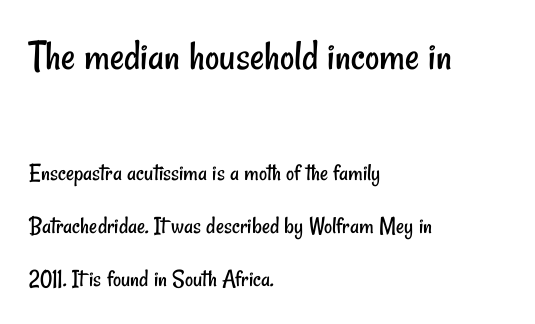
A light-to-regular cut is what we see here. Classification — sans serif. Block one is the big one; block two sits smaller underneath. The strip under each line holds only bare page. A great deal of white space separates one row of letters from the next. Varying glyph widths throughout — classic text-font behaviour.
